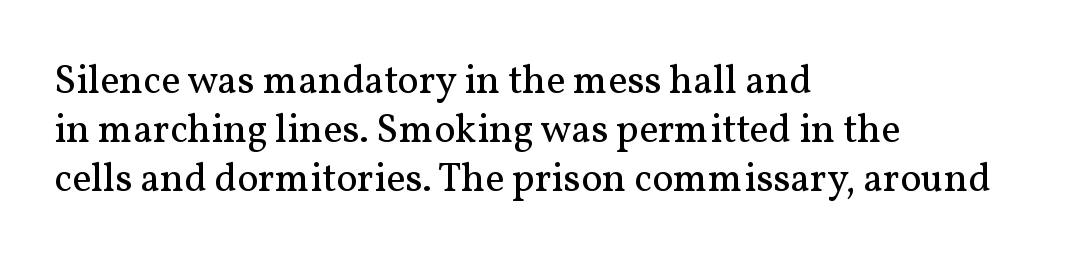
In terms of letterspacing, this is plain default setting. Descenders are the only things crossing below the line. The font is comparable to plain body text, perhaps lighter. Varying glyph widths throughout — classic text-font behaviour. Look at the bottom of the vertical strokes: they flare into serifs here. Visually the block forms a straight wall on the left and a jagged coastline on the right.
